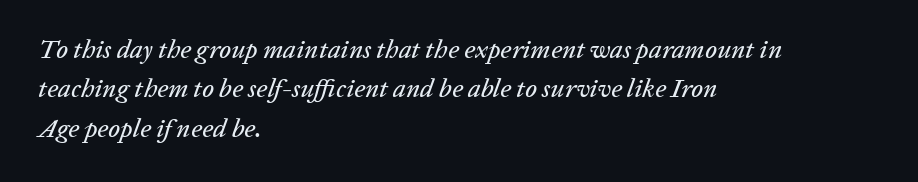
Compared with typical paragraphs, the rows here are spaced about the same. Honestly, the letter spacing is just normal — you wouldn't notice it. One-word summary of the alignment: left. Has an underline been added? It has not. An italicized treatment has been applied to the whole sample.
